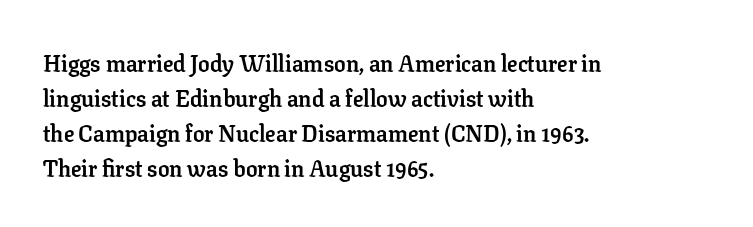
{"italic": "no", "bold": "yes", "underline": "no", "align": "left", "line_spacing": "normal", "line_spacing_ratio": 1.52, "letter_spacing": "normal", "letter_spacing_em": 0.0, "glyph_px": 23}
